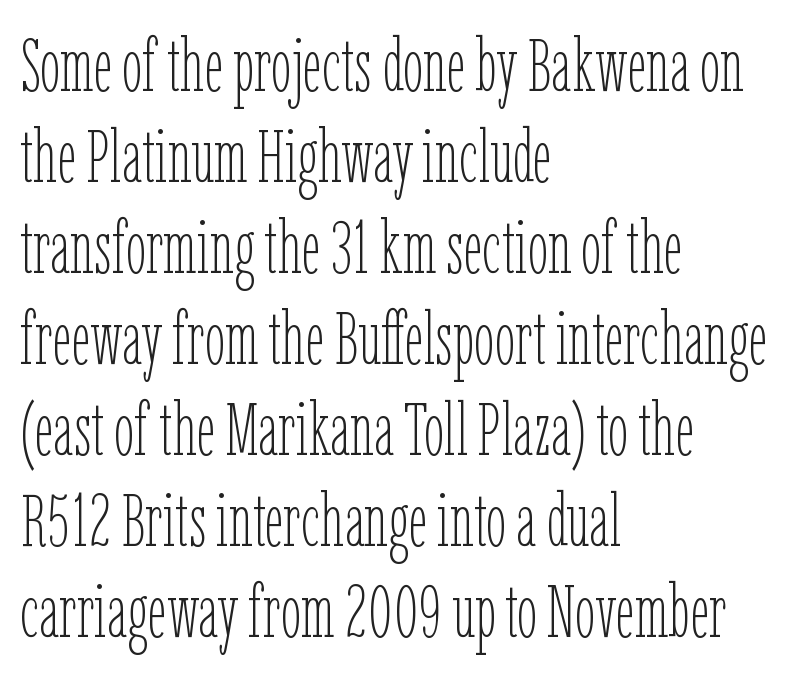
The letters advance in unequal steps, a hallmark of proportional type. Is the type heavy? It reads as light-to-regular instead. Descenders are the only things crossing below the line. Casual observation: everything's shoved over to the left.
